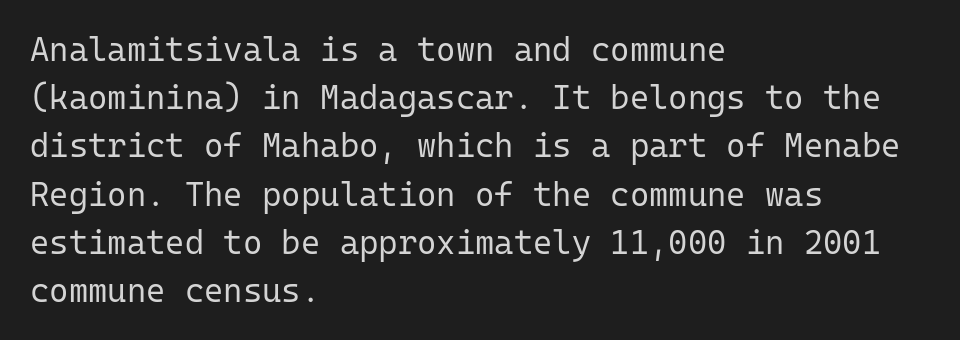
Q: Is the text bold? A: No.
Q: Is the text italic (slanted)? A: No, it is upright.
Q: Is the typeface a serif or a sans-serif typeface? A: Sans-serif.
Q: Is the text underlined? A: No.
Q: How is the paragraph aligned? A: Left-aligned.
Q: Is the spacing between letters normal or unusually wide? A: Normal.
Q: Is the spacing between lines tight, normal or loose? A: Normal.
Q: Width (condensed, normal, or wide)? A: Normal.
Q: Stroke contrast? A: Low.
Q: x-height? A: Medium.
Q: Monospaced? A: Yes.
